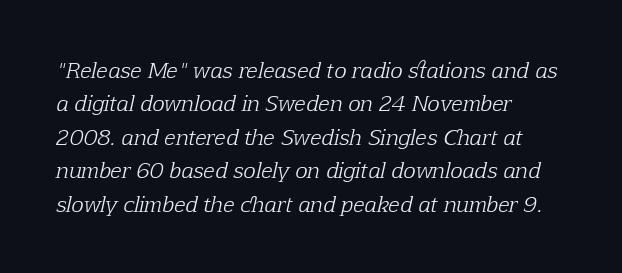
The image shows 21 px text type, italic (leaning right); set left-aligned, normal line spacing (1.59x), normal letter spacing, not underlined.
